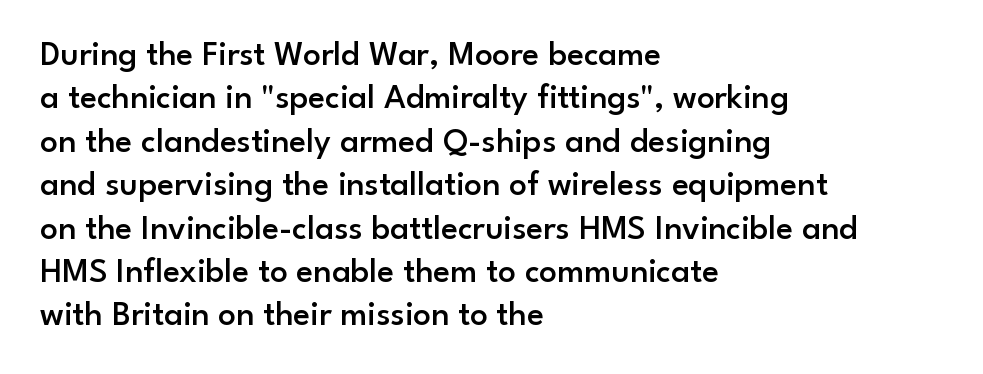
{"serif": "no", "italic": "no", "bold": "semi", "weight": "semibold", "width": "normal", "stroke_contrast": "low", "x_height": "small", "monospaced": "no", "underline": "no", "align": "left", "line_spacing_ratio": 1.24, "letter_spacing": "normal", "letter_spacing_em": 0.0, "glyph_px": 35}
